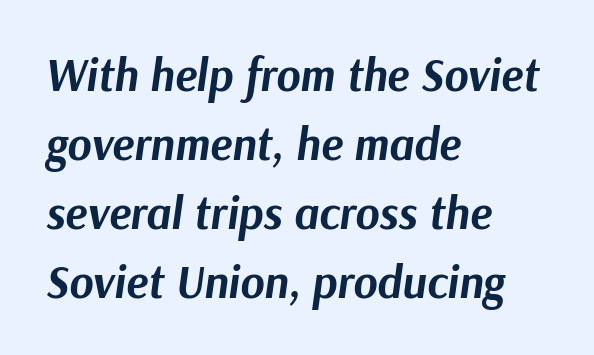
The image shows 46 px bold type, italic (leaning right); set left-aligned, normal line spacing (1.5x), normal letter spacing, not underlined; medium stroke contrast and a medium x-height.
